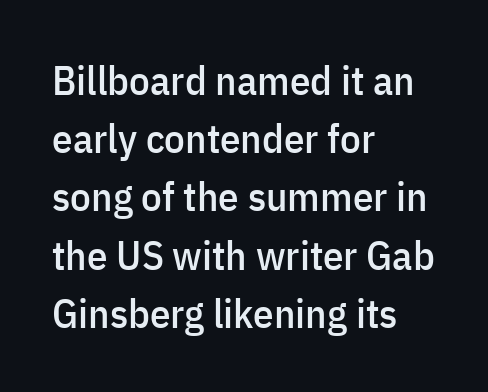
{"serif": "no", "italic": "no", "width": "condensed", "stroke_contrast": "low", "x_height": "medium", "monospaced": "no", "underline": "no", "align": "left", "line_spacing": "normal", "line_spacing_ratio": 1.42, "letter_spacing": "normal", "letter_spacing_em": 0.0, "glyph_px": 41}
